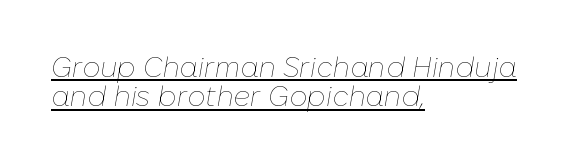
Q: Is the text bold? A: No.
Q: Is the text italic (slanted)? A: Yes, it leans right by about 10 degrees.
Q: Is the text underlined? A: Yes.
Q: How is the paragraph aligned? A: Left-aligned.
Q: Is the spacing between letters normal or unusually wide? A: Normal.
Q: Is the spacing between lines tight, normal or loose? A: Tight.
Q: Width (condensed, normal, or wide)? A: Normal.
Q: Stroke contrast? A: Low.
Q: x-height? A: Medium.
Q: Monospaced? A: No.
